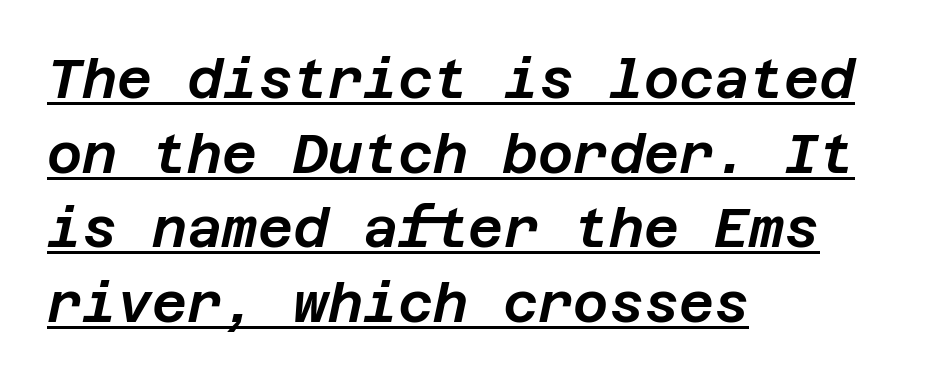
The glyphs are accompanied by a horizontal stroke just below them. Leading: standard. The line texture is even and compact thanks to regular tracking. If you drew a ruler down the left edge, every line would touch it. Is the type slanted? Yes — the strokes lean at a clear angle.
